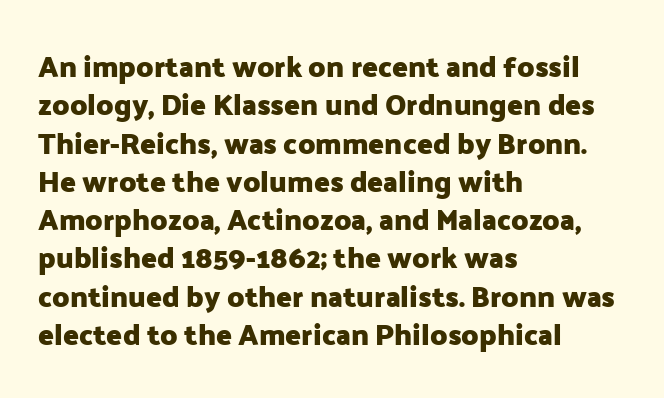
Q: Is the text bold? A: Yes.
Q: Is the text italic (slanted)? A: No, it is upright.
Q: Is the typeface a serif or a sans-serif typeface? A: Sans-serif.
Q: Is the text underlined? A: No.
Q: How is the paragraph aligned? A: Left-aligned.
Q: Is the spacing between letters normal or unusually wide? A: Normal.
Q: Is the spacing between lines tight, normal or loose? A: Normal.
Q: Width (condensed, normal, or wide)? A: Normal.
Q: Stroke contrast? A: Low.
Q: x-height? A: Medium.
Q: Monospaced? A: No.
